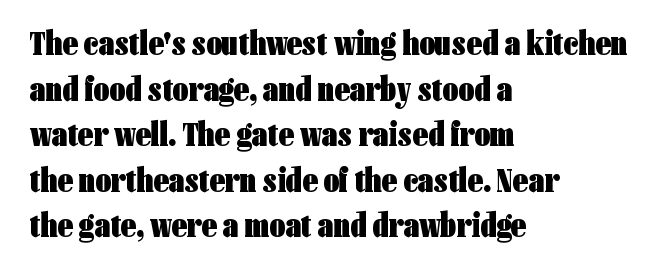
Q: Is the text bold? A: Yes.
Q: Is the text italic (slanted)? A: No, it is upright.
Q: Is the typeface a serif or a sans-serif typeface? A: Sans-serif.
Q: Is the text underlined? A: No.
Q: How is the paragraph aligned? A: Left-aligned.
Q: Is the spacing between letters normal or unusually wide? A: Normal.
Q: Is the spacing between lines tight, normal or loose? A: Normal.
Q: Width (condensed, normal, or wide)? A: Condensed.
Q: Stroke contrast? A: Low.
Q: x-height? A: Medium.
Q: Monospaced? A: No.
